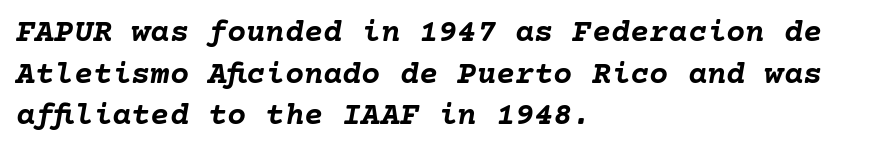
Q: Is the text bold? A: Yes.
Q: Is the text italic (slanted)? A: Yes, it leans right by about 10 degrees.
Q: Is the text underlined? A: No.
Q: How is the paragraph aligned? A: Left-aligned.
Q: Is the spacing between letters normal or unusually wide? A: Normal.
Q: Is the spacing between lines tight, normal or loose? A: Normal.
Q: Width (condensed, normal, or wide)? A: Normal.
Q: Stroke contrast? A: Low.
Q: x-height? A: Medium.
